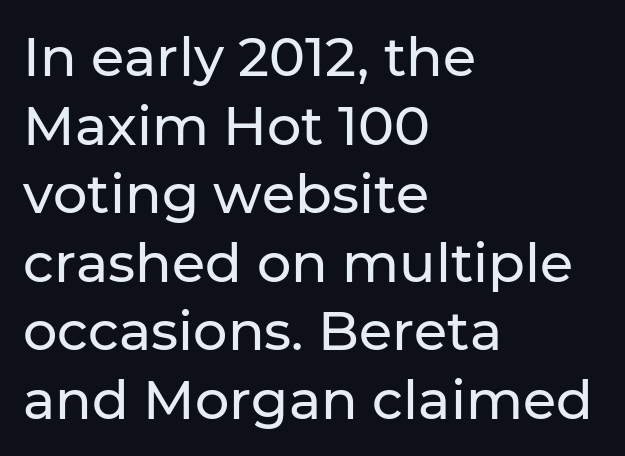
The image shows 54 px sans-serif type, upright; set left-aligned, normal line spacing (1.27x), normal letter spacing, not underlined; low stroke contrast and a medium x-height.
